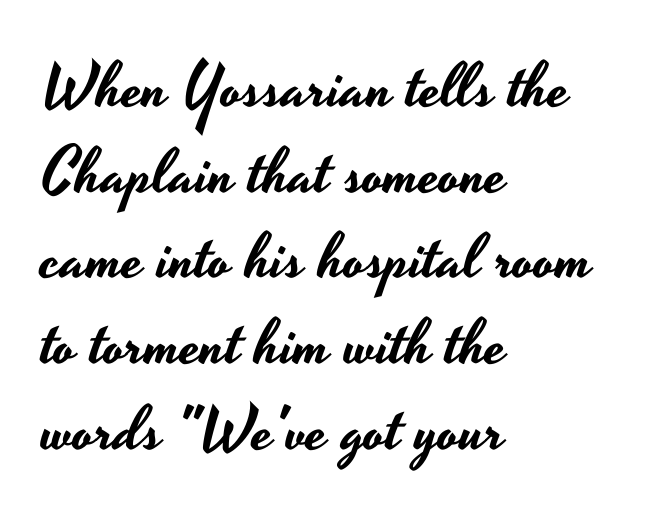
{"serif": "no", "width": "wide", "stroke_contrast": "low", "x_height": "small", "monospaced": "no", "underline": "no", "align": "left", "line_spacing": "normal", "line_spacing_ratio": 1.36, "letter_spacing": "normal", "letter_spacing_em": 0.0, "glyph_px": 63}
